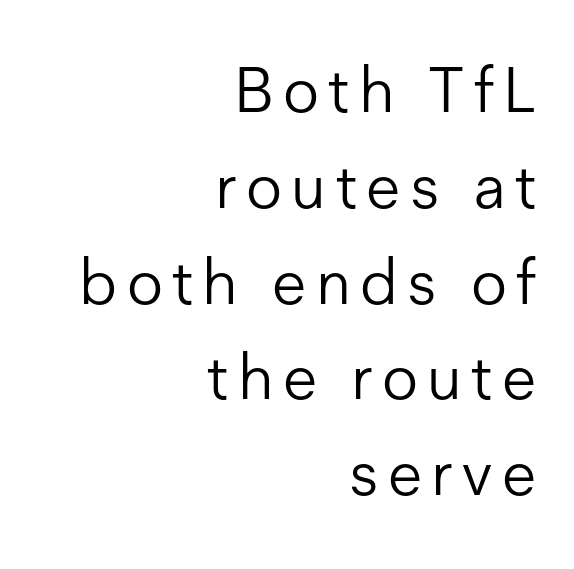
Ascenders rise straight up at ninety degrees. Compared with a typical body face, this is equally light or lighter still. Reading down the block, your eye finds every line finishing at a fixed right position. The line-height multiplier appears to be the usual default.
